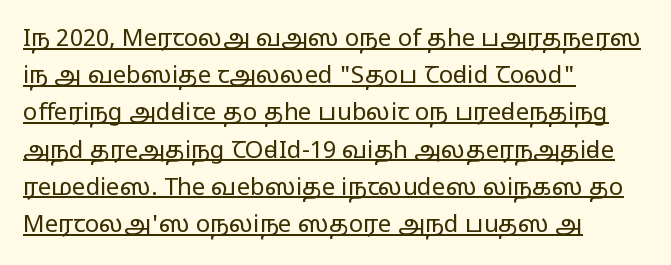
{"italic": "no", "bold": "no", "underline": "yes", "align": "left", "line_spacing": "normal", "line_spacing_ratio": 1.55, "letter_spacing": "normal", "letter_spacing_em": 0.0, "glyph_px": 24}
